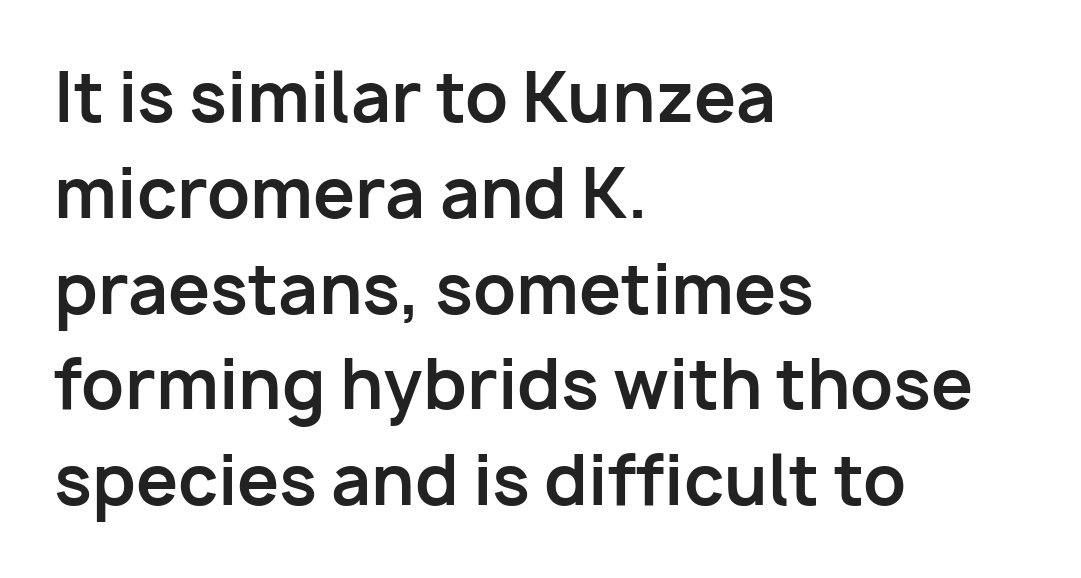
{"serif": "no", "italic": "no", "bold": "yes", "weight": "bold", "width": "normal", "stroke_contrast": "low", "x_height": "medium", "monospaced": "no", "underline": "no", "align": "left", "line_spacing": "normal", "line_spacing_ratio": 1.43, "letter_spacing": "normal", "letter_spacing_em": 0.0, "glyph_px": 67}
